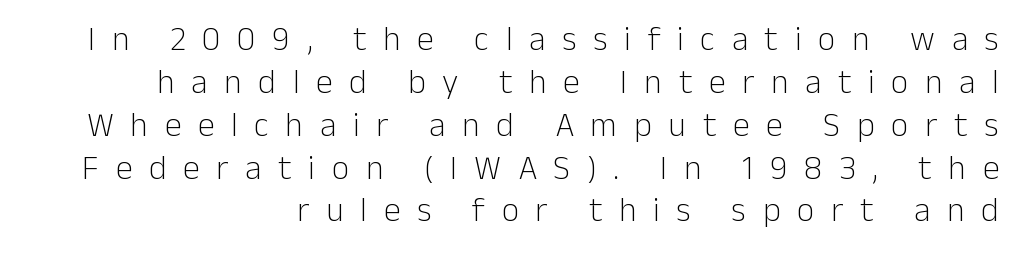
Q: Is the text bold? A: No.
Q: Is the text italic (slanted)? A: No, it is upright.
Q: Is the typeface a serif or a sans-serif typeface? A: Sans-serif.
Q: Is the text underlined? A: No.
Q: How is the paragraph aligned? A: Right-aligned.
Q: Is the spacing between letters normal or unusually wide? A: Unusually wide.
Q: Is the spacing between lines tight, normal or loose? A: Normal.
Q: Width (condensed, normal, or wide)? A: Normal.
Q: Stroke contrast? A: Low.
Q: x-height? A: Medium.
Q: Monospaced? A: No.
